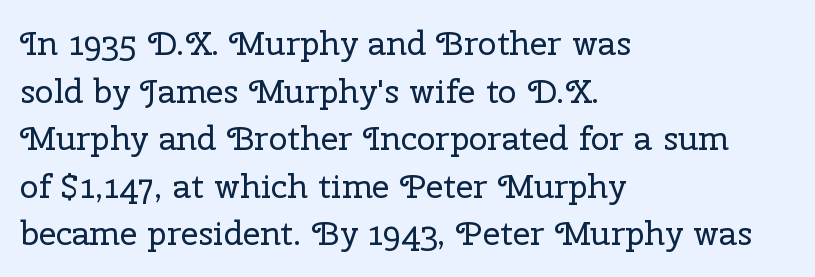
Q: Is the text bold? A: No.
Q: Is the text italic (slanted)? A: No, it is upright.
Q: Is the typeface a serif or a sans-serif typeface? A: Serif.
Q: Is the text underlined? A: No.
Q: How is the paragraph aligned? A: Left-aligned.
Q: Is the spacing between letters normal or unusually wide? A: Normal.
Q: Is the spacing between lines tight, normal or loose? A: Normal.
Q: Width (condensed, normal, or wide)? A: Normal.
Q: Stroke contrast? A: Low.
Q: x-height? A: Medium.
Q: Monospaced? A: No.
